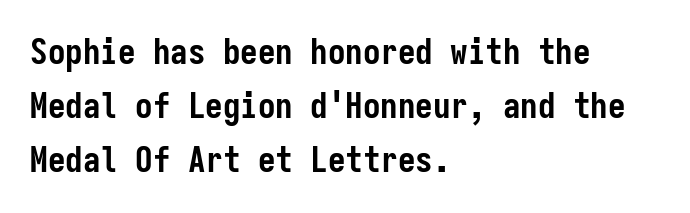
The image shows 35 px semibold, condensed sans-serif type, upright, monospaced; set left-aligned, normal line spacing (1.55x), normal letter spacing, not underlined; low stroke contrast and a medium x-height.
